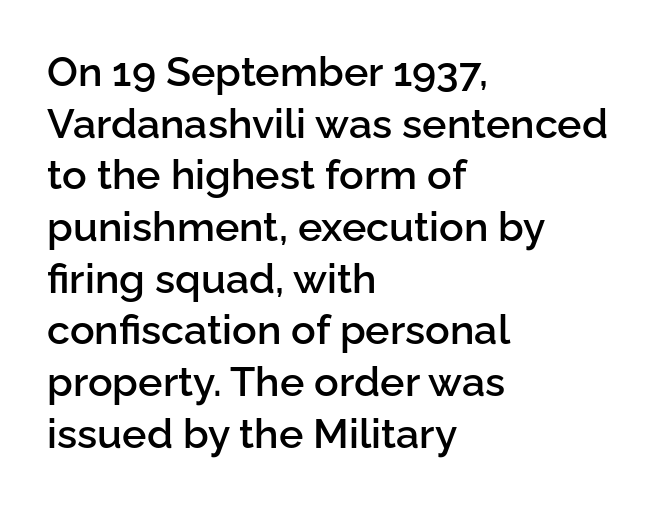
The characters look somewhat weighty, a semibold short of true bold. Layout note: lines flush left. Is there much room between lines? A standard amount, neither cramped nor airy. Do the letters lean? They stand straight. The face used here is rendered with its standard letterfit. A typesetter would call this proportional, since set widths differ per character.
